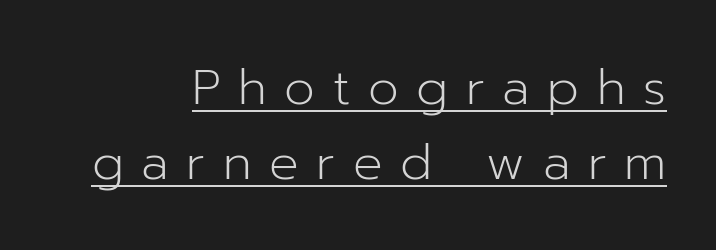
{"serif": "no", "italic": "no", "bold": "no", "weight": "light", "width": "normal", "stroke_contrast": "low", "x_height": "medium", "monospaced": "no", "underline": "yes", "align": "right", "line_spacing": "normal", "line_spacing_ratio": 1.53, "letter_spacing": "wide", "letter_spacing_em": 0.36, "glyph_px": 49}
